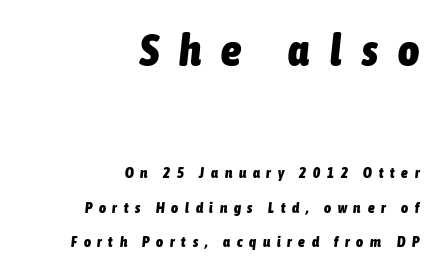
This sample trades compactness for vertical openness between lines. The glyphs are unaccompanied by any horizontal stroke below them. Does extra space separate the letters? Yes, quite a lot of it. Character widths vary here, with narrow letters taking less room than wide ones.
